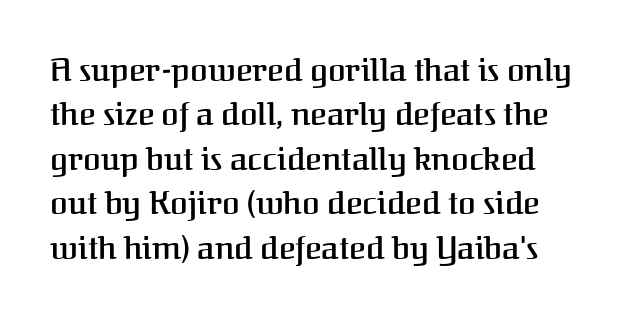
{"serif": "yes", "italic": "no", "bold": "semi", "weight": "semibold", "width": "normal", "stroke_contrast": "medium", "x_height": "medium", "monospaced": "no", "underline": "no", "line_spacing": "normal", "line_spacing_ratio": 1.39, "letter_spacing": "normal", "letter_spacing_em": 0.0, "glyph_px": 32}
